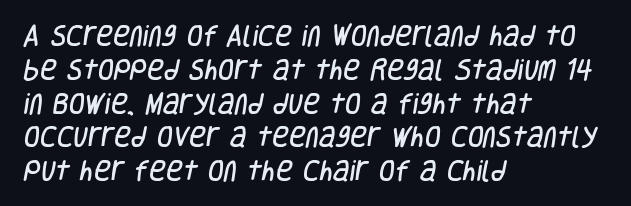
Q: Is the text underlined? A: No.
Q: How is the paragraph aligned? A: Left-aligned.
Q: Is the spacing between letters normal or unusually wide? A: Normal.
Q: Is the spacing between lines tight, normal or loose? A: Normal.
